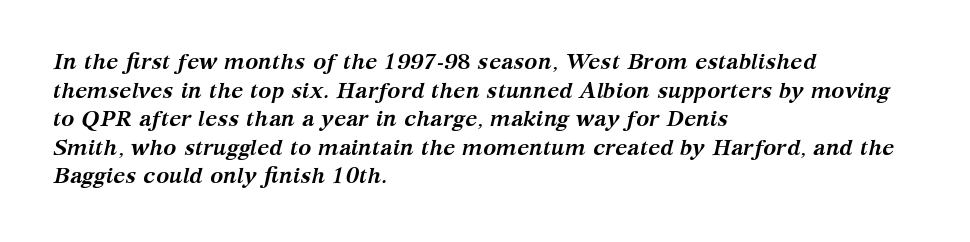
Q: Is the text bold? A: Yes.
Q: Is the text italic (slanted)? A: Yes, it leans right by about 12 degrees.
Q: Is the text underlined? A: No.
Q: How is the paragraph aligned? A: Left-aligned.
Q: Is the spacing between letters normal or unusually wide? A: Normal.
Q: Is the spacing between lines tight, normal or loose? A: Normal.
